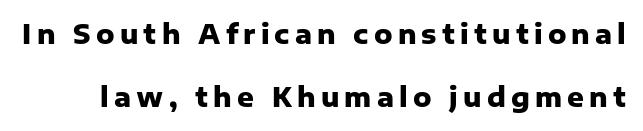
Q: Is the text bold? A: Yes.
Q: Is the text italic (slanted)? A: No, it is upright.
Q: Is the text underlined? A: No.
Q: Is the spacing between letters normal or unusually wide? A: Unusually wide.
Q: Is the spacing between lines tight, normal or loose? A: Loose.
